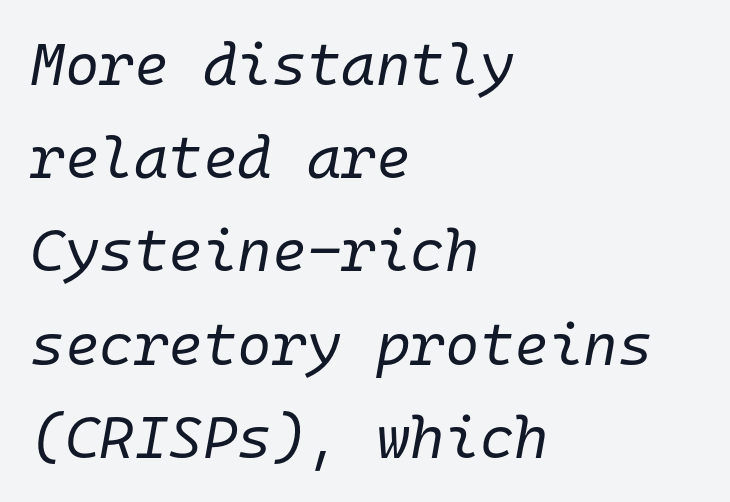
Interline gaps are of average width in this sample. The letterforms sit at book weight or below. This sample uses plain, unmodified letter spacing. Each line starts at the same left margin while the right side varies. Slant detected: the letters are inclined.
